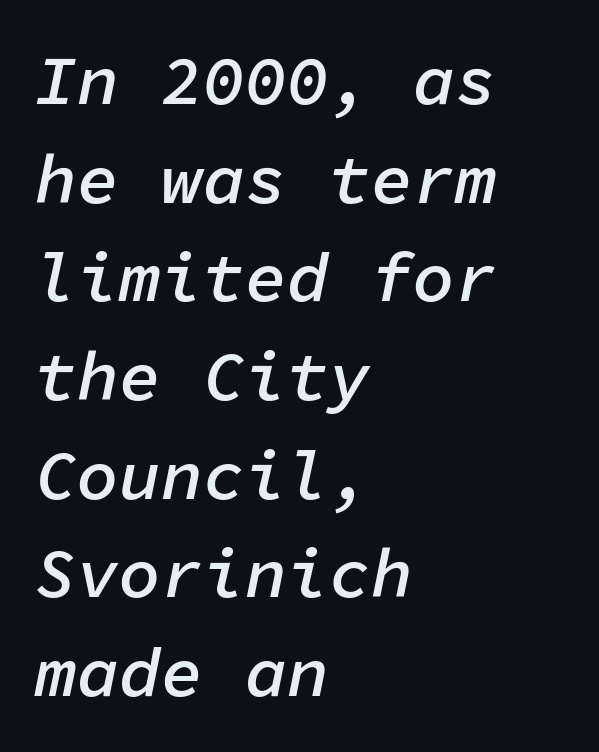
The image shows 70 px semibold type, italic (leaning right), monospaced; set left-aligned, normal line spacing (1.41x), normal letter spacing, not underlined; low stroke contrast and a medium x-height.
